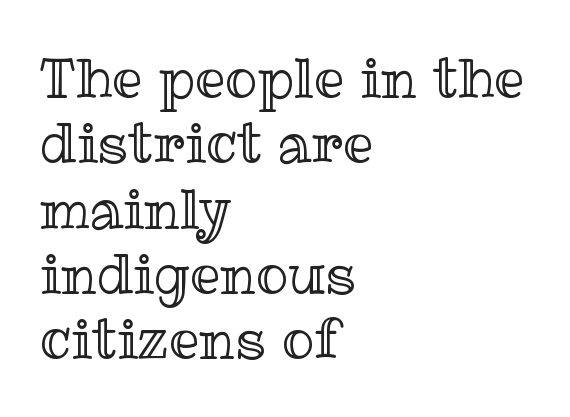
{"italic": "no", "width": "normal", "x_height": "medium", "monospaced": "no", "underline": "no", "align": "left", "line_spacing_ratio": 1.21, "letter_spacing": "normal", "letter_spacing_em": 0.0, "glyph_px": 54}
